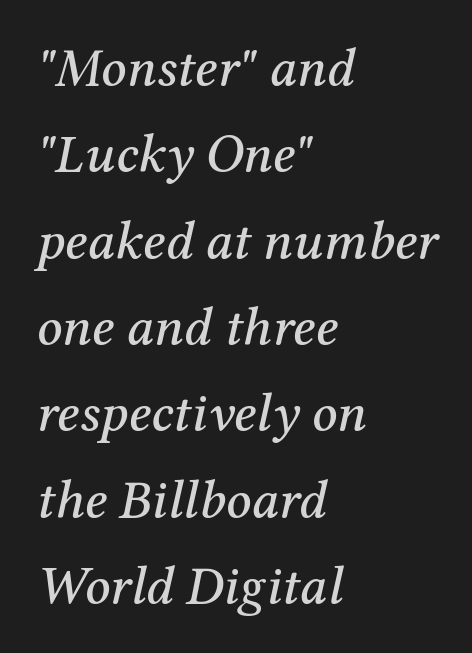
Beneath every word, the page is bare. This rendering uses left alignment, leaving the right contour irregular. Rendered with sloped, italic letterforms. Between one letter and the next there's only the usual sliver of space.
